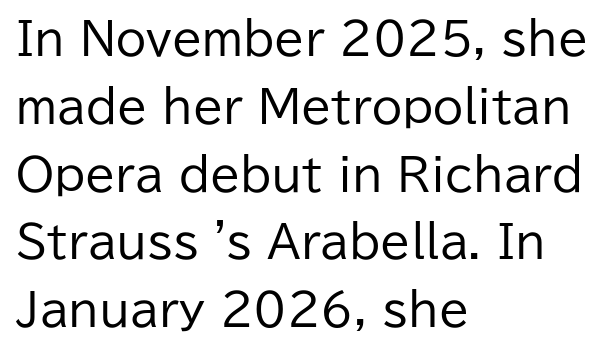
Q: Is the text bold? A: No.
Q: Is the text italic (slanted)? A: No, it is upright.
Q: Is the typeface a serif or a sans-serif typeface? A: Sans-serif.
Q: Is the text underlined? A: No.
Q: How is the paragraph aligned? A: Left-aligned.
Q: Is the spacing between letters normal or unusually wide? A: Normal.
Q: Is the spacing between lines tight, normal or loose? A: Normal.
Q: Width (condensed, normal, or wide)? A: Normal.
Q: Stroke contrast? A: Low.
Q: x-height? A: Medium.
Q: Monospaced? A: No.
